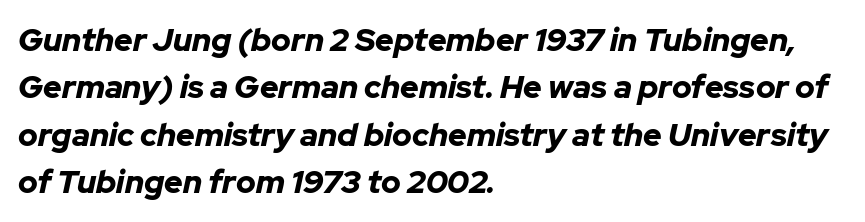
The image shows 32 px bold type, italic (leaning right); set left-aligned, normal line spacing (1.48x), normal letter spacing, not underlined; low stroke contrast and a medium x-height.
